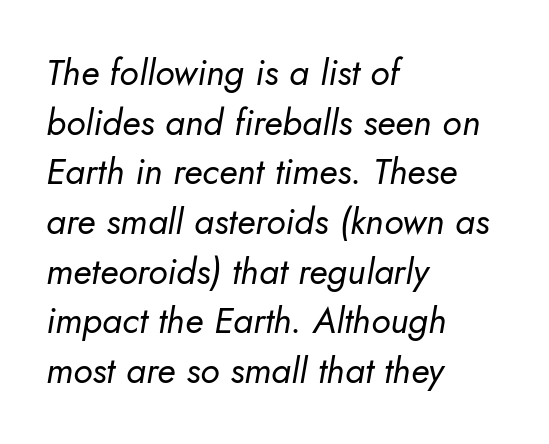
Q: Is the text bold? A: No.
Q: Is the text italic (slanted)? A: Yes, it leans right by about 5 degrees.
Q: Is the text underlined? A: No.
Q: How is the paragraph aligned? A: Left-aligned.
Q: Is the spacing between letters normal or unusually wide? A: Normal.
Q: Is the spacing between lines tight, normal or loose? A: Normal.
Q: Width (condensed, normal, or wide)? A: Normal.
Q: Stroke contrast? A: Low.
Q: x-height? A: Small.
Q: Monospaced? A: No.
